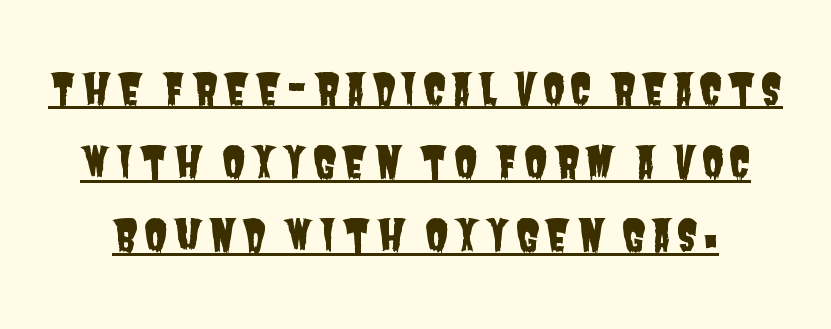
Q: Is the typeface a serif or a sans-serif typeface? A: Sans-serif.
Q: Is the text underlined? A: Yes.
Q: Is the spacing between lines tight, normal or loose? A: Normal.
Q: Width (condensed, normal, or wide)? A: Condensed.
Q: Stroke contrast? A: Low.
Q: x-height? A: Large.
Q: Monospaced? A: No.
